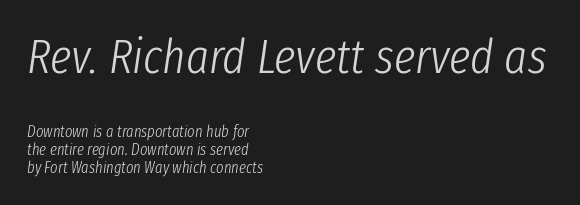
{"italic": "yes", "lean": "right", "slant_degrees": 8, "bold": "no", "weight": "light", "width": "condensed", "stroke_contrast": "low", "x_height": "medium", "monospaced": "no", "underline": "no", "align": "left", "line_spacing": "tight", "line_spacing_ratio": 1.13, "letter_spacing": "normal", "letter_spacing_em": 0.0, "larger_block": "first", "size_ratio": 3.06, "glyph_px": 49}
